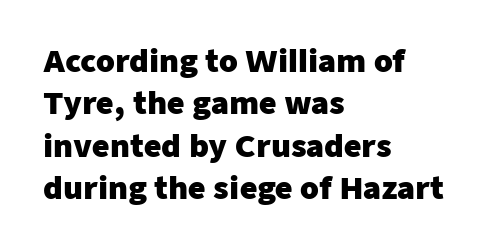
Q: Is the text bold? A: Yes.
Q: Is the text italic (slanted)? A: No, it is upright.
Q: Is the typeface a serif or a sans-serif typeface? A: Sans-serif.
Q: Is the text underlined? A: No.
Q: How is the paragraph aligned? A: Left-aligned.
Q: Is the spacing between letters normal or unusually wide? A: Normal.
Q: Is the spacing between lines tight, normal or loose? A: Normal.
Q: Width (condensed, normal, or wide)? A: Normal.
Q: Stroke contrast? A: Low.
Q: x-height? A: Medium.
Q: Monospaced? A: No.
